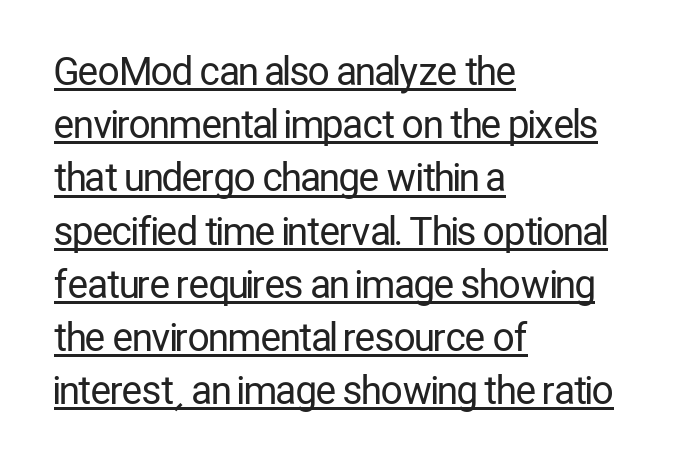
The image shows 38 px regular-weight, condensed sans-serif type, upright; set left-aligned, normal line spacing (1.4x), normal letter spacing, underlined; low stroke contrast and a medium x-height.
